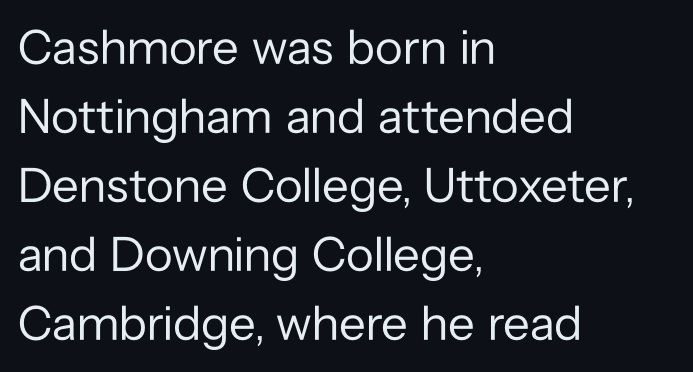
Q: Is the text bold? A: No.
Q: Is the text italic (slanted)? A: No, it is upright.
Q: Is the typeface a serif or a sans-serif typeface? A: Sans-serif.
Q: Is the text underlined? A: No.
Q: How is the paragraph aligned? A: Left-aligned.
Q: Is the spacing between letters normal or unusually wide? A: Normal.
Q: Is the spacing between lines tight, normal or loose? A: Normal.
Q: Width (condensed, normal, or wide)? A: Normal.
Q: Stroke contrast? A: Low.
Q: x-height? A: Medium.
Q: Monospaced? A: No.
